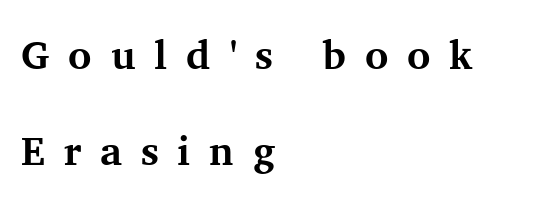
The image shows 40 px bold serif type, upright; set left-aligned, loose line spacing (2.39x), unusually wide letter spacing (+0.47 em), not underlined; medium stroke contrast and a medium x-height.
